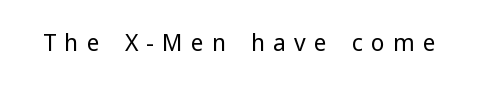
{"italic": "no", "bold": "no", "underline": "no", "letter_spacing": "wide", "letter_spacing_em": 0.35, "glyph_px": 23}
